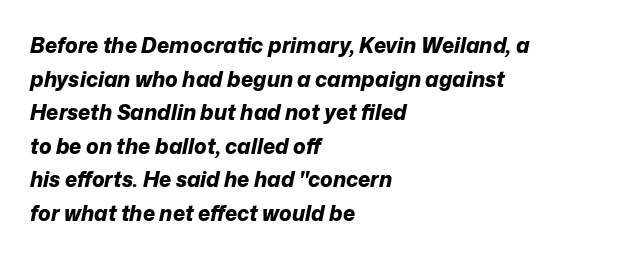
Q: Is the text bold? A: Yes.
Q: Is the text italic (slanted)? A: Yes, it leans right by about 12 degrees.
Q: Is the text underlined? A: No.
Q: How is the paragraph aligned? A: Left-aligned.
Q: Is the spacing between letters normal or unusually wide? A: Normal.
Q: Is the spacing between lines tight, normal or loose? A: Normal.
